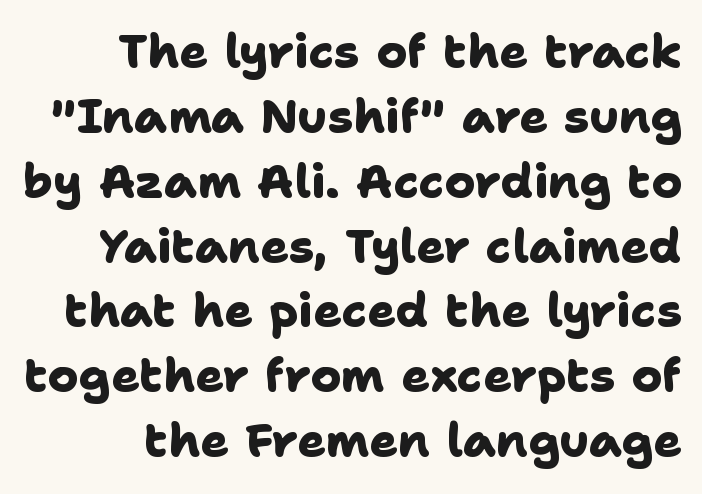
{"serif": "no", "bold": "yes", "weight": "heavy", "width": "normal", "stroke_contrast": "low", "x_height": "medium", "monospaced": "no", "underline": "no", "line_spacing": "normal", "line_spacing_ratio": 1.38, "letter_spacing": "normal", "letter_spacing_em": 0.0, "glyph_px": 47}
